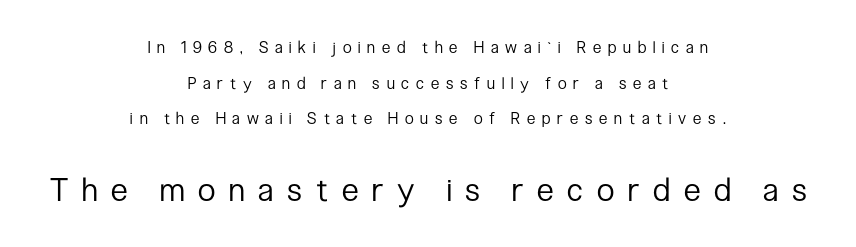
The image shows 32 px regular-weight, condensed sans-serif type, upright; set centered, loose line spacing (2.23x), unusually wide letter spacing (+0.43 em), not underlined; the second (bottom) block is 2.0x larger; low stroke contrast and a medium x-height.
